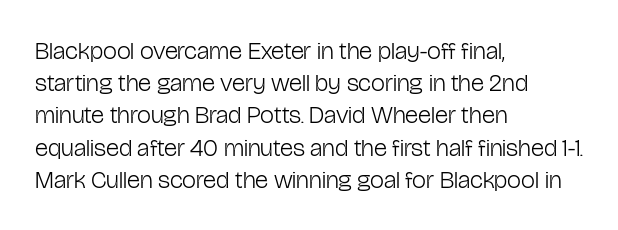
Q: Is the text bold? A: No.
Q: Is the text italic (slanted)? A: No, it is upright.
Q: Is the text underlined? A: No.
Q: How is the paragraph aligned? A: Left-aligned.
Q: Is the spacing between letters normal or unusually wide? A: Normal.
Q: Is the spacing between lines tight, normal or loose? A: Normal.
